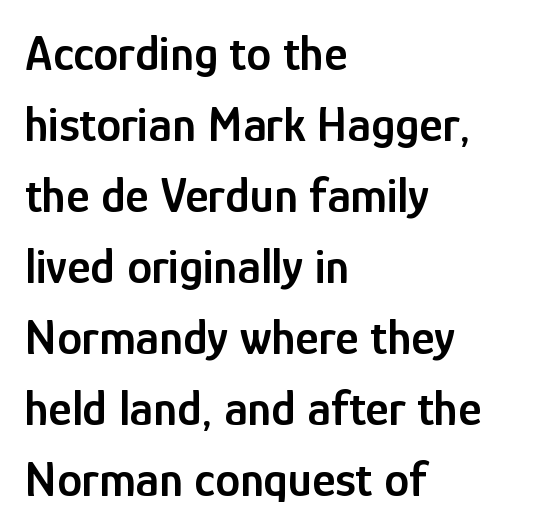
{"serif": "no", "italic": "no", "bold": "semi", "weight": "semibold", "width": "condensed", "stroke_contrast": "low", "x_height": "medium", "monospaced": "no", "underline": "no", "align": "left", "line_spacing": "normal", "line_spacing_ratio": 1.42, "letter_spacing": "normal", "letter_spacing_em": 0.0, "glyph_px": 50}
